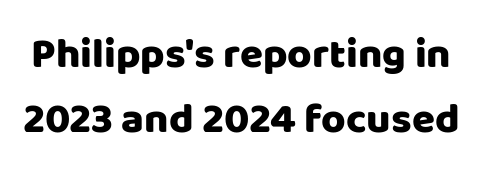
Every character sits straight up, as roman type does. Do the characters align in a grid? No, the font is proportional. Underline: absent. In terms of leading, this rendering sits right in the middle.
